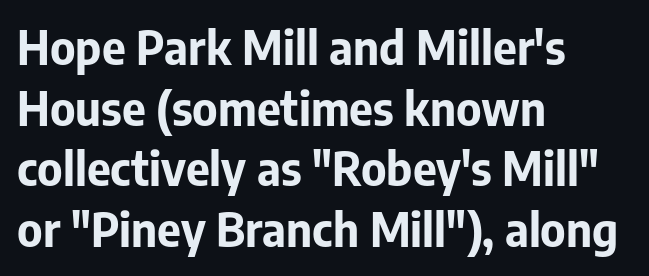
{"serif": "no", "italic": "no", "bold": "yes", "weight": "bold", "width": "normal", "stroke_contrast": "low", "x_height": "medium", "monospaced": "no", "underline": "no", "align": "left", "line_spacing": "normal", "line_spacing_ratio": 1.32, "letter_spacing": "normal", "letter_spacing_em": 0.0, "glyph_px": 46}
